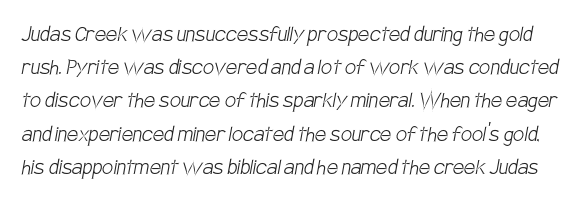
{"bold": "no", "underline": "no", "line_spacing": "normal", "line_spacing_ratio": 1.33, "letter_spacing": "normal", "letter_spacing_em": 0.0, "glyph_px": 25}
